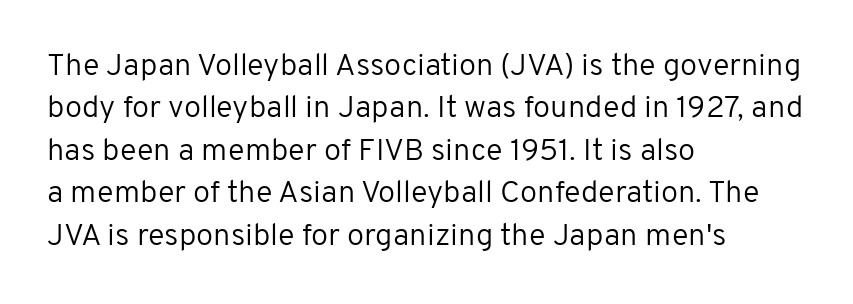
Q: Is the text bold? A: No.
Q: Is the text italic (slanted)? A: No, it is upright.
Q: Is the typeface a serif or a sans-serif typeface? A: Sans-serif.
Q: Is the text underlined? A: No.
Q: How is the paragraph aligned? A: Left-aligned.
Q: Is the spacing between letters normal or unusually wide? A: Normal.
Q: Is the spacing between lines tight, normal or loose? A: Normal.
Q: Width (condensed, normal, or wide)? A: Normal.
Q: Stroke contrast? A: Low.
Q: x-height? A: Medium.
Q: Monospaced? A: No.
